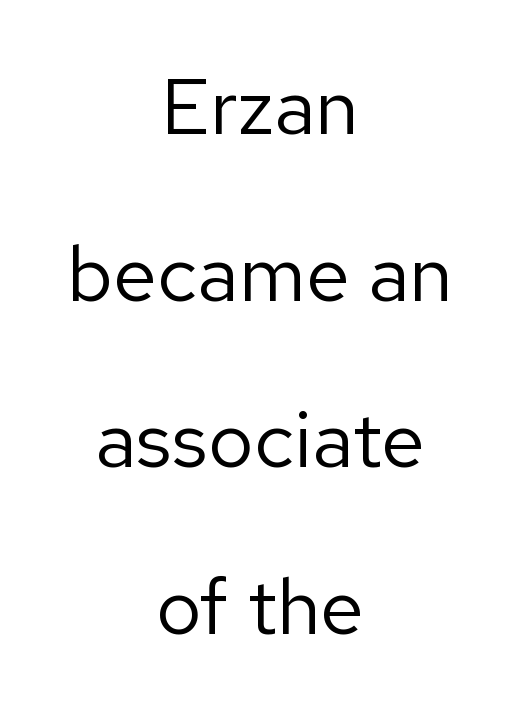
The gap between lines stays unmarked. Is there any slant? The stems are plumb. No letter is thick-stroked: the sample isn't bold. Every row of glyphs is offset so its center matches the block's center. Caption: standard tracking, unaltered. Observe the absence of serifs on each vertical stroke in this sample.
